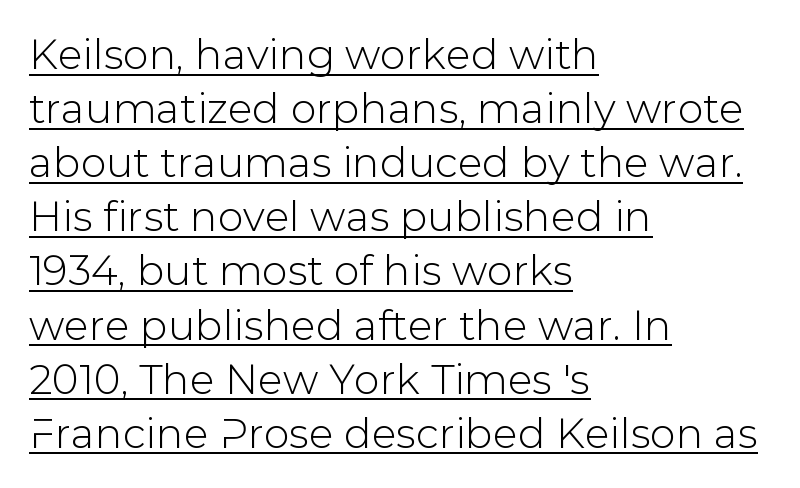
The image shows 41 px sans-serif type, upright; set left-aligned, normal line spacing (1.32x), normal letter spacing, underlined; low stroke contrast and a medium x-height.
